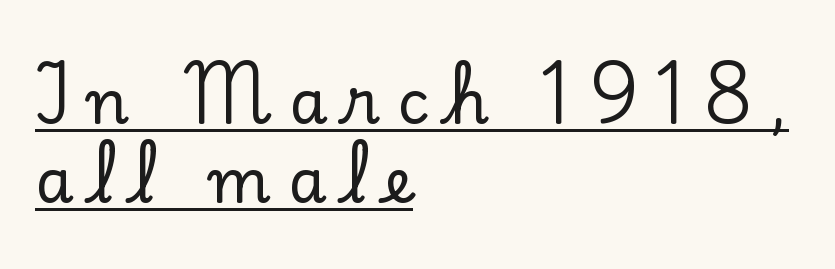
{"serif": "yes", "italic": "no", "width": "normal", "stroke_contrast": "low", "x_height": "small", "monospaced": "no", "underline": "yes", "align": "left", "line_spacing": "normal", "line_spacing_ratio": 1.3, "letter_spacing": "wide", "letter_spacing_em": 0.29, "glyph_px": 61}
